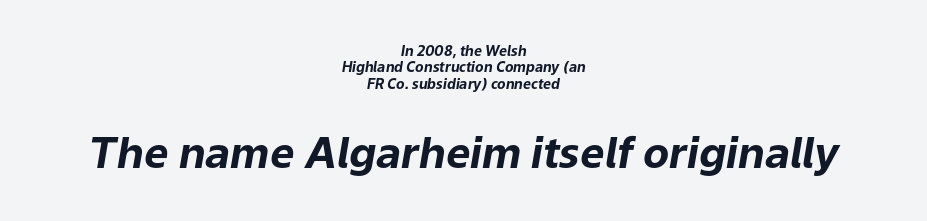
Q: Is the text bold? A: Yes.
Q: Is the text italic (slanted)? A: Yes, it leans right by about 9 degrees.
Q: Is the text underlined? A: No.
Q: How is the paragraph aligned? A: Centered.
Q: Is the spacing between letters normal or unusually wide? A: Normal.
Q: Which block of text is set in a larger size, the first (top) or the second (bottom)? A: The second (bottom) one.
Q: Width (condensed, normal, or wide)? A: Normal.
Q: Stroke contrast? A: Low.
Q: x-height? A: Medium.
Q: Monospaced? A: No.
